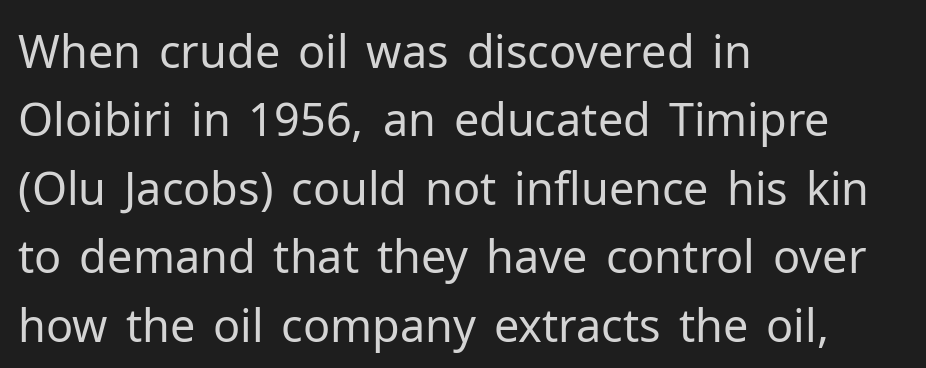
Q: Is the text bold? A: No.
Q: Is the text italic (slanted)? A: No, it is upright.
Q: Is the typeface a serif or a sans-serif typeface? A: Sans-serif.
Q: Is the text underlined? A: No.
Q: How is the paragraph aligned? A: Left-aligned.
Q: Is the spacing between letters normal or unusually wide? A: Normal.
Q: Is the spacing between lines tight, normal or loose? A: Normal.
Q: Width (condensed, normal, or wide)? A: Normal.
Q: Stroke contrast? A: Low.
Q: x-height? A: Medium.
Q: Monospaced? A: No.
